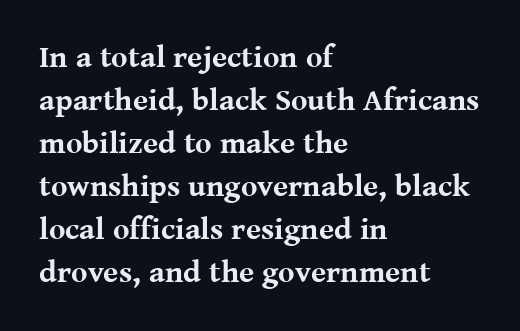
Q: Is the text bold? A: Yes.
Q: Is the text italic (slanted)? A: No, it is upright.
Q: Is the typeface a serif or a sans-serif typeface? A: Serif.
Q: Is the text underlined? A: No.
Q: How is the paragraph aligned? A: Left-aligned.
Q: Is the spacing between letters normal or unusually wide? A: Normal.
Q: Is the spacing between lines tight, normal or loose? A: Normal.
Q: Width (condensed, normal, or wide)? A: Normal.
Q: Stroke contrast? A: Medium.
Q: x-height? A: Medium.
Q: Monospaced? A: No.
